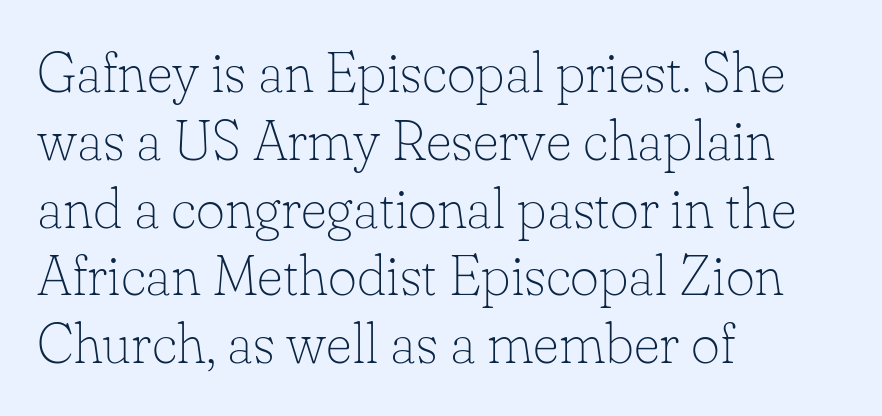
Stroke terminals: seriffed. The face used here is proportionally spaced, like ordinary book or web type. Rule under the text: the space is simply empty. Line beginnings align vertically; line endings do not. This is the regular roman posture of the typeface. Tracking value appears to be zero — textbook default spacing.
